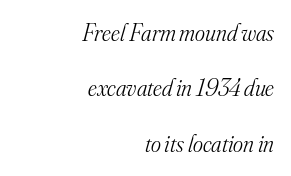
Q: Is the text bold? A: No.
Q: Is the text italic (slanted)? A: Yes, it leans right by about 16 degrees.
Q: Is the text underlined? A: No.
Q: How is the paragraph aligned? A: Right-aligned.
Q: Is the spacing between letters normal or unusually wide? A: Normal.
Q: Is the spacing between lines tight, normal or loose? A: Loose.
